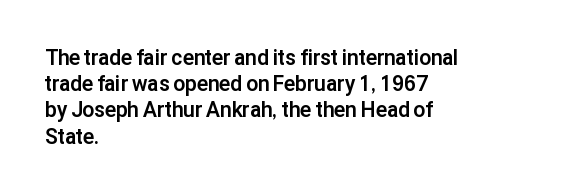
The image shows 21 px bold type, upright; set left-aligned, normal line spacing (1.25x), normal letter spacing, not underlined.
